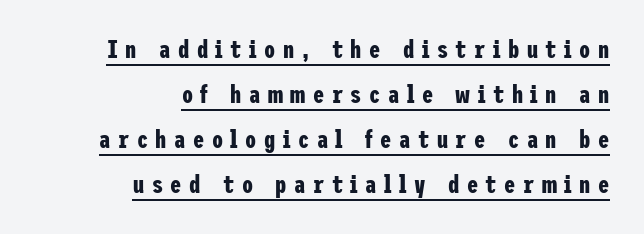
{"italic": "no", "bold": "yes", "underline": "yes", "align": "right", "line_spacing_ratio": 1.8, "letter_spacing": "wide", "letter_spacing_em": 0.3, "glyph_px": 25}
